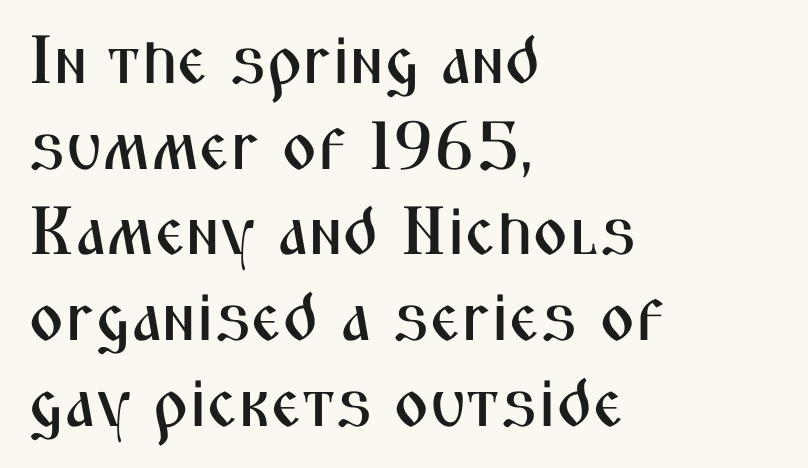
Q: Is the text italic (slanted)? A: No, it is upright.
Q: Is the typeface a serif or a sans-serif typeface? A: Sans-serif.
Q: Is the text underlined? A: No.
Q: How is the paragraph aligned? A: Left-aligned.
Q: Is the spacing between letters normal or unusually wide? A: Normal.
Q: Is the spacing between lines tight, normal or loose? A: Normal.
Q: Width (condensed, normal, or wide)? A: Condensed.
Q: Stroke contrast? A: Medium.
Q: x-height? A: Medium.
Q: Monospaced? A: No.
